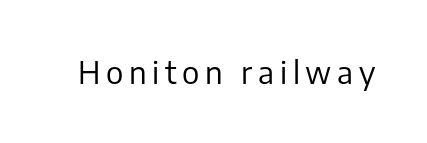
{"serif": "no", "italic": "no", "bold": "no", "weight": "regular", "width": "normal", "stroke_contrast": "low", "x_height": "medium", "monospaced": "no", "underline": "no", "glyph_px": 31}
